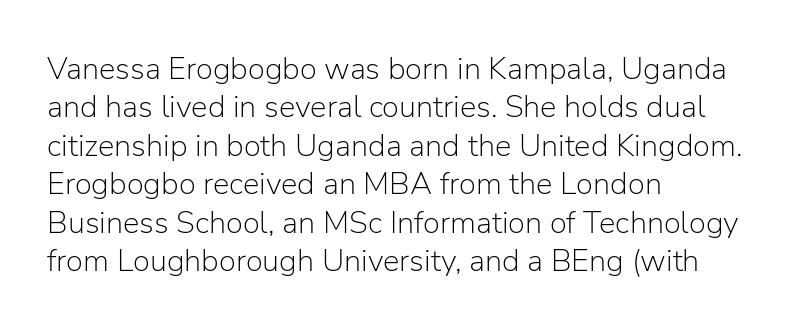
Leftover space on each line is placed entirely after the last word. The letterforms sit at book weight or below. You can tell it's not italic because the verticals are truly vertical. The glyphs are unaccompanied by any horizontal stroke below them. Regarding serifs, this sample does without them.
